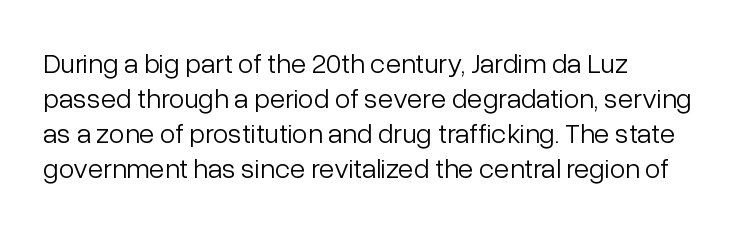
Q: Is the text bold? A: No.
Q: Is the text italic (slanted)? A: No, it is upright.
Q: Is the typeface a serif or a sans-serif typeface? A: Sans-serif.
Q: Is the text underlined? A: No.
Q: How is the paragraph aligned? A: Left-aligned.
Q: Is the spacing between letters normal or unusually wide? A: Normal.
Q: Is the spacing between lines tight, normal or loose? A: Normal.
Q: Width (condensed, normal, or wide)? A: Normal.
Q: Stroke contrast? A: Low.
Q: x-height? A: Medium.
Q: Monospaced? A: No.
